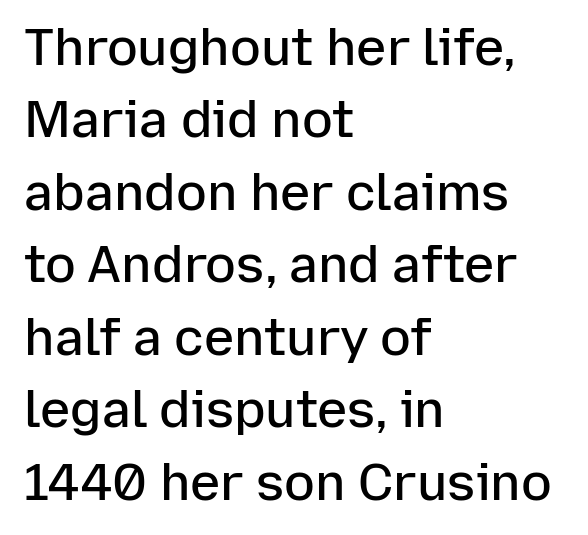
Letterform terminals end flat and unadorned throughout the passage. These lines keep a tight, regular rhythm from letter to letter. Line beginnings align vertically; line endings do not. The leading is moderate, giving the passage an even texture.
